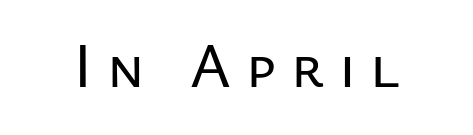
{"serif": "no", "italic": "no", "width": "normal", "stroke_contrast": "low", "x_height": "medium", "monospaced": "no", "underline": "no", "letter_spacing": "wide", "letter_spacing_em": 0.23, "glyph_px": 63}
